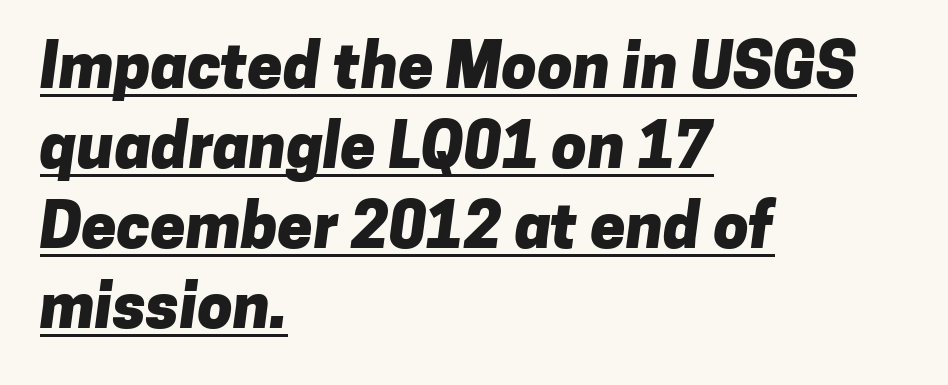
Q: Is the text bold? A: Yes.
Q: Is the typeface a serif or a sans-serif typeface? A: Sans-serif.
Q: Is the text underlined? A: Yes.
Q: How is the paragraph aligned? A: Left-aligned.
Q: Is the spacing between letters normal or unusually wide? A: Normal.
Q: Is the spacing between lines tight, normal or loose? A: Normal.
Q: Width (condensed, normal, or wide)? A: Normal.
Q: Stroke contrast? A: Low.
Q: x-height? A: Medium.
Q: Monospaced? A: No.
